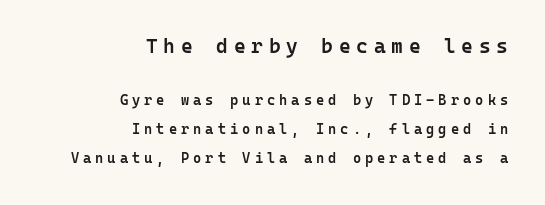
The space directly below the letters is spotless. You can tell it's not italic because the verticals are truly vertical. Between one letter and the next there's a generous, obvious gap. All the whitespace from short lines collects on the left. Notice the wide empty band between every row — that's loose leading.
